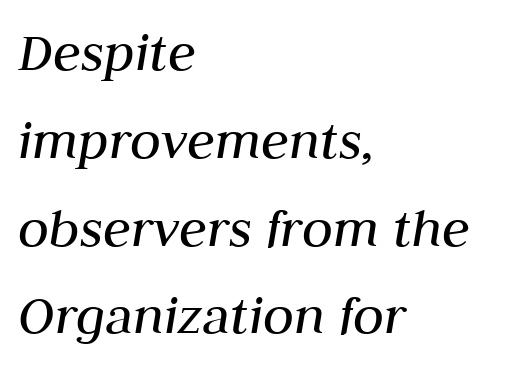
Q: Is the text bold? A: No.
Q: Is the text italic (slanted)? A: Yes, it leans right by about 10 degrees.
Q: Is the text underlined? A: No.
Q: How is the paragraph aligned? A: Left-aligned.
Q: Is the spacing between letters normal or unusually wide? A: Normal.
Q: Is the spacing between lines tight, normal or loose? A: Normal.
Q: Width (condensed, normal, or wide)? A: Normal.
Q: Stroke contrast? A: Medium.
Q: x-height? A: Medium.
Q: Monospaced? A: No.
